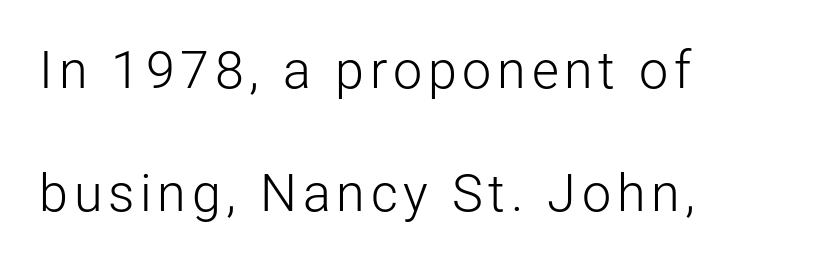
{"serif": "no", "italic": "no", "bold": "no", "weight": "light", "width": "normal", "stroke_contrast": "low", "x_height": "medium", "monospaced": "no", "underline": "no", "align": "left", "line_spacing": "loose", "line_spacing_ratio": 2.37, "glyph_px": 52}
